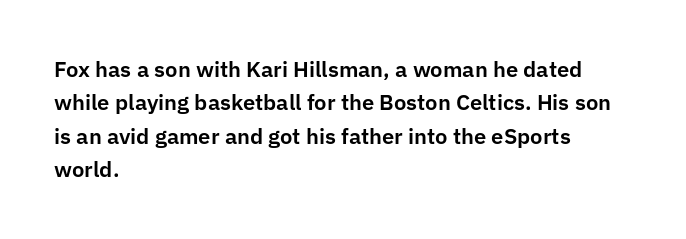
Regarding leading, the lines here are spaced in the standard way. The typography opts for an upright posture over an oblique one. Caption: multi-line text, flush left, ragged right. Nothing unusual about the tracking: characters are spaced as the font intends.
